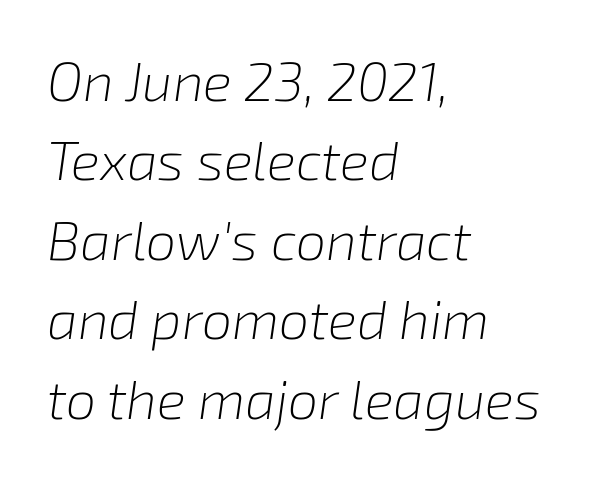
{"italic": "yes", "lean": "right", "slant_degrees": 8, "bold": "no", "weight": "light", "width": "normal", "stroke_contrast": "low", "x_height": "medium", "monospaced": "no", "underline": "no", "align": "left", "line_spacing": "normal", "line_spacing_ratio": 1.47, "letter_spacing": "normal", "letter_spacing_em": 0.0, "glyph_px": 54}
